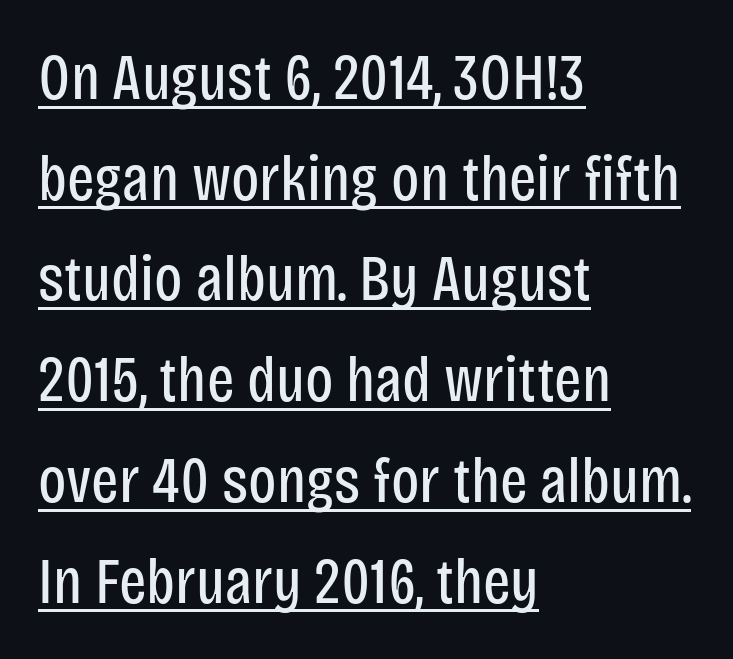
{"serif": "no", "italic": "no", "bold": "no", "weight": "regular", "width": "condensed", "stroke_contrast": "low", "x_height": "large", "monospaced": "no", "underline": "yes", "align": "left", "line_spacing": "normal", "line_spacing_ratio": 1.55, "letter_spacing": "normal", "letter_spacing_em": 0.0, "glyph_px": 65}
